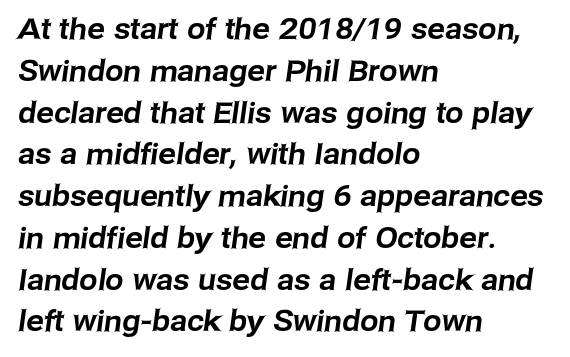
The image shows 29 px sans-serif type; set left-aligned, normal line spacing (1.44x), normal letter spacing, not underlined; low stroke contrast and a medium x-height.
